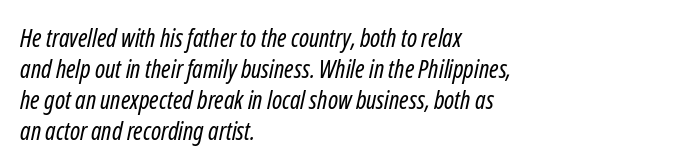
{"italic": "yes", "lean": "right", "slant_degrees": 12, "bold": "no", "underline": "no", "align": "left", "line_spacing_ratio": 1.24, "letter_spacing": "normal", "letter_spacing_em": 0.0, "glyph_px": 25}
